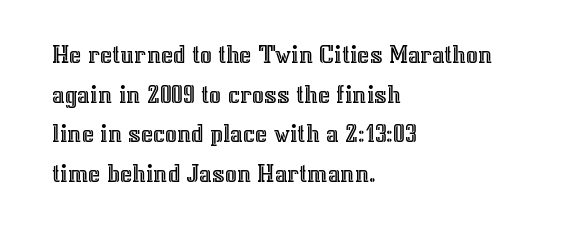
The image shows 26 px text type, upright; set left-aligned, normal line spacing (1.52x), normal letter spacing, not underlined.
